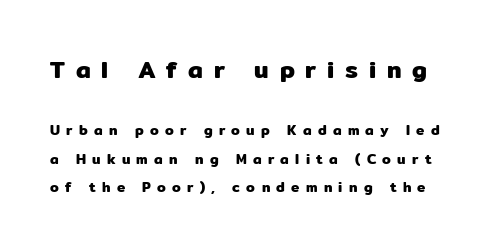
Is there much room between lines? Yes — plenty of vertical air separates them. Each row of text sits above clean, open space. Ordinary non-slanted type is in use. What stands out about the letter spacing? Its width — letters are far apart. Note: larger setting up top, smaller setting below.
